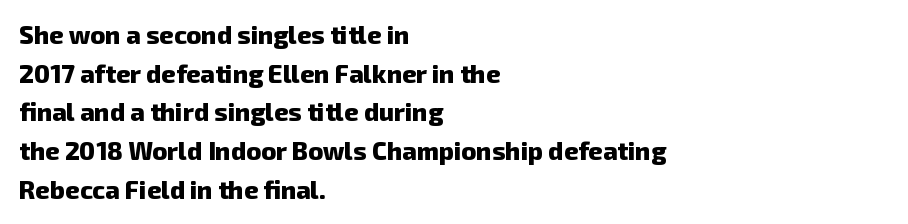
The ragged edge is on the right, which tells us the setting is flush left. Any mark beneath the type? The region is blank. The letters sit at their default tracking, neither squeezed nor spread. The face used here has the dense, thick strokes of a bold. Interline gaps are of average width in this sample.
